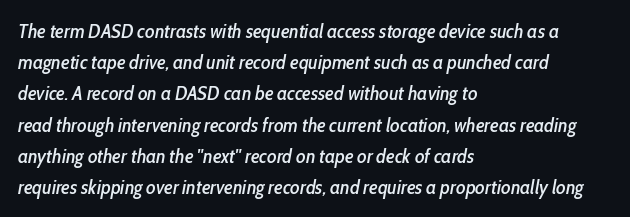
Q: Is the text italic (slanted)? A: Yes, it leans right by about 10 degrees.
Q: Is the text underlined? A: No.
Q: How is the paragraph aligned? A: Left-aligned.
Q: Is the spacing between letters normal or unusually wide? A: Normal.
Q: Is the spacing between lines tight, normal or loose? A: Normal.
